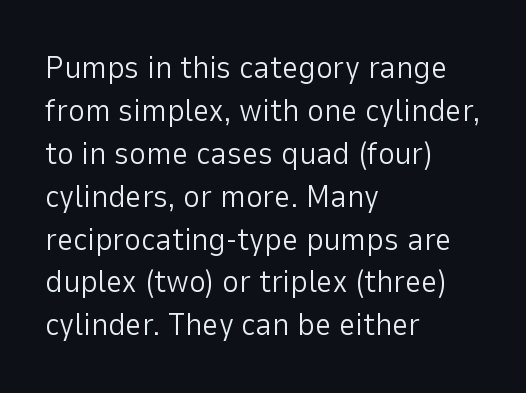
{"serif": "no", "italic": "no", "bold": "no", "weight": "light", "width": "normal", "stroke_contrast": "low", "x_height": "medium", "monospaced": "no", "underline": "no", "align": "left", "line_spacing": "normal", "line_spacing_ratio": 1.34, "letter_spacing": "normal", "letter_spacing_em": 0.0, "glyph_px": 32}
